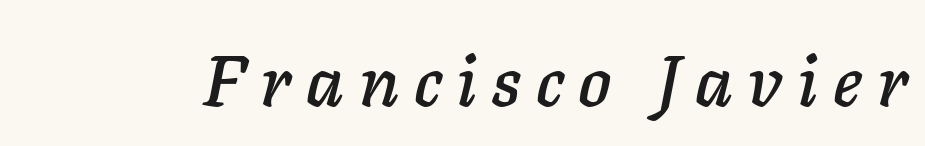
{"italic": "yes", "lean": "right", "slant_degrees": 11, "width": "normal", "stroke_contrast": "low", "x_height": "medium", "monospaced": "no", "underline": "no", "letter_spacing": "wide", "letter_spacing_em": 0.21, "glyph_px": 71}
